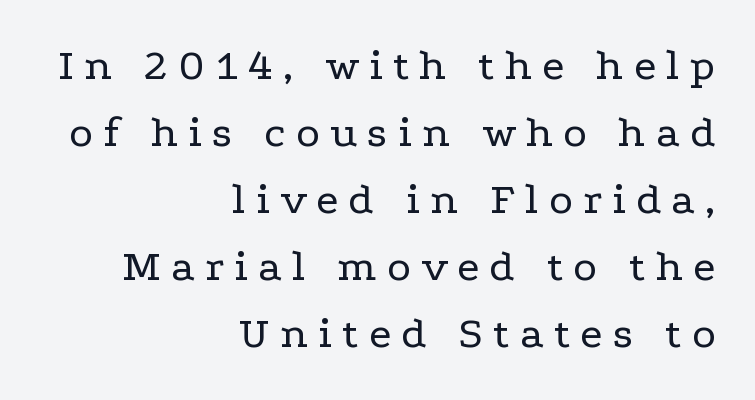
Q: Is the text bold? A: No.
Q: Is the text italic (slanted)? A: No, it is upright.
Q: Is the typeface a serif or a sans-serif typeface? A: Serif.
Q: Is the text underlined? A: No.
Q: How is the paragraph aligned? A: Right-aligned.
Q: Is the spacing between letters normal or unusually wide? A: Unusually wide.
Q: Is the spacing between lines tight, normal or loose? A: Normal.
Q: Width (condensed, normal, or wide)? A: Wide.
Q: Stroke contrast? A: Low.
Q: x-height? A: Medium.
Q: Monospaced? A: No.
